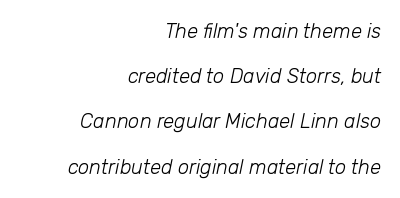
Q: Is the text bold? A: No.
Q: Is the text italic (slanted)? A: Yes, it leans right by about 12 degrees.
Q: Is the text underlined? A: No.
Q: How is the paragraph aligned? A: Right-aligned.
Q: Is the spacing between letters normal or unusually wide? A: Normal.
Q: Is the spacing between lines tight, normal or loose? A: Loose.
